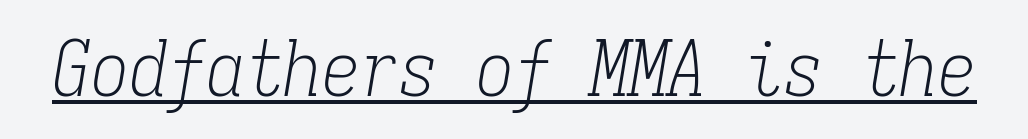
The type family on display is of the serif kind. A rule runs beneath these lines of type. Weight: not bold — regular or lighter. Spacing verdict: monospaced, one width for all characters. Tracking here is standard; glyphs follow each other at the usual distance. A typesetter would mark this as italic.
